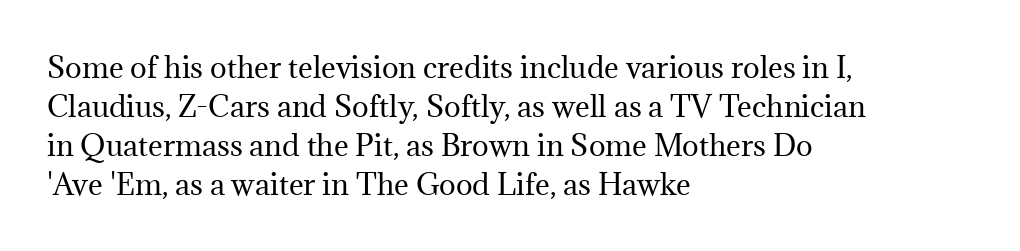
{"serif": "yes", "italic": "no", "bold": "no", "weight": "regular", "width": "normal", "stroke_contrast": "medium", "x_height": "medium", "monospaced": "no", "underline": "no", "align": "left", "line_spacing": "normal", "line_spacing_ratio": 1.39, "letter_spacing": "normal", "letter_spacing_em": 0.0, "glyph_px": 28}
